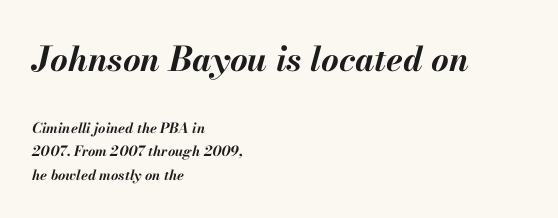
Q: Is the text bold? A: Yes.
Q: Is the text italic (slanted)? A: Yes, it leans right by about 13 degrees.
Q: Is the text underlined? A: No.
Q: How is the paragraph aligned? A: Left-aligned.
Q: Is the spacing between letters normal or unusually wide? A: Normal.
Q: Is the spacing between lines tight, normal or loose? A: Normal.
Q: Which block of text is set in a larger size, the first (top) or the second (bottom)? A: The first (top) one.
Q: Width (condensed, normal, or wide)? A: Normal.
Q: Stroke contrast? A: Medium.
Q: x-height? A: Small.
Q: Monospaced? A: No.
